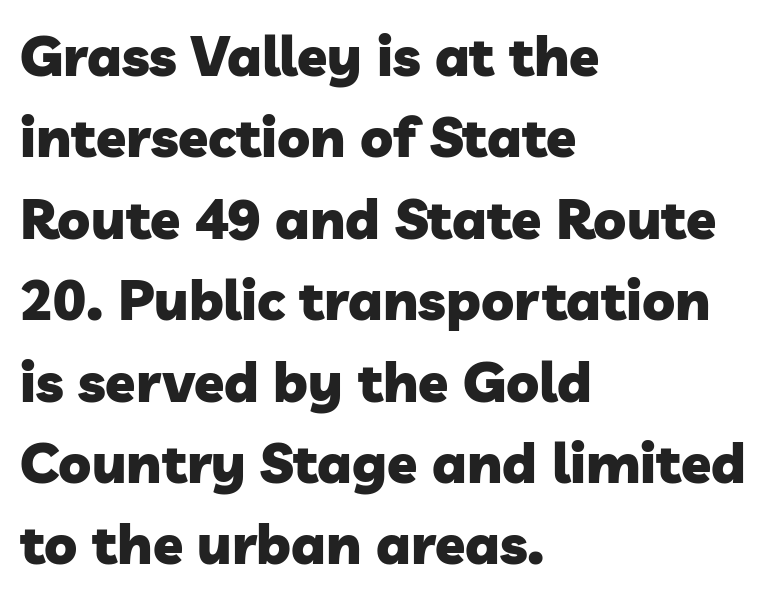
{"serif": "no", "bold": "yes", "weight": "heavy", "width": "normal", "stroke_contrast": "low", "x_height": "medium", "monospaced": "no", "underline": "no", "align": "left", "line_spacing": "normal", "line_spacing_ratio": 1.48, "letter_spacing": "normal", "letter_spacing_em": 0.0, "glyph_px": 55}
